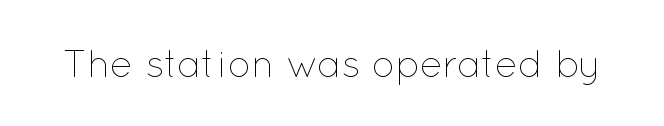
{"italic": "no", "bold": "no", "weight": "thin", "width": "normal", "stroke_contrast": "low", "x_height": "medium", "monospaced": "no", "underline": "no", "letter_spacing": "normal", "letter_spacing_em": 0.0, "glyph_px": 38}
